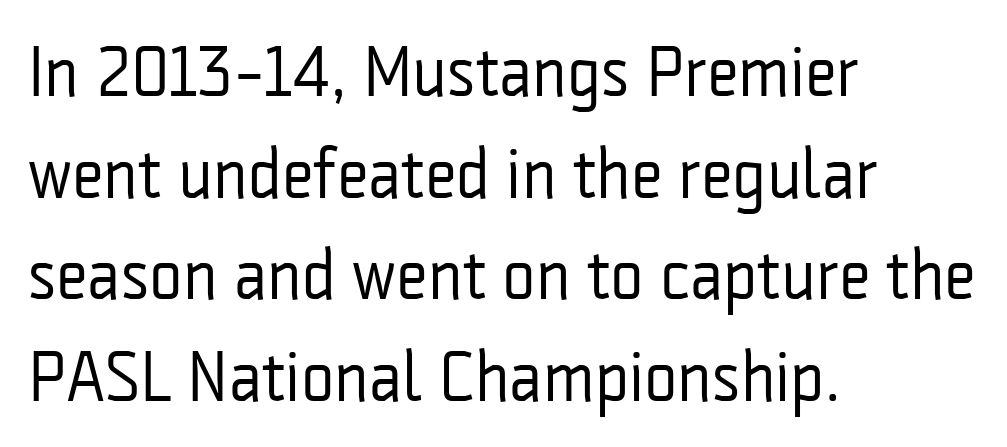
Q: Is the text bold? A: No.
Q: Is the text italic (slanted)? A: No, it is upright.
Q: Is the typeface a serif or a sans-serif typeface? A: Sans-serif.
Q: Is the text underlined? A: No.
Q: How is the paragraph aligned? A: Left-aligned.
Q: Is the spacing between letters normal or unusually wide? A: Normal.
Q: Is the spacing between lines tight, normal or loose? A: Normal.
Q: Width (condensed, normal, or wide)? A: Condensed.
Q: Stroke contrast? A: Low.
Q: x-height? A: Medium.
Q: Monospaced? A: No.
